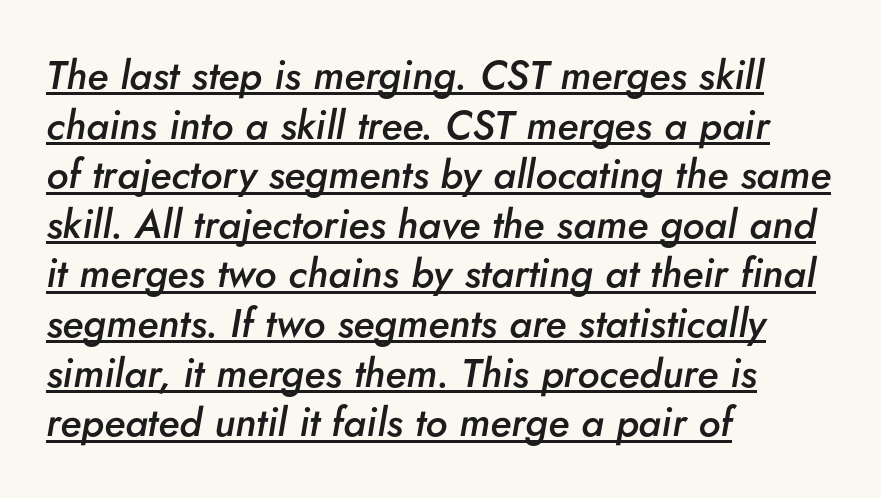
Quick note: underline on. Between one letter and the next there's only the usual sliver of space. Spacing verdict: proportional, widths tailored to each character. These words are printed semibold, heavier than regular yet not bold.
